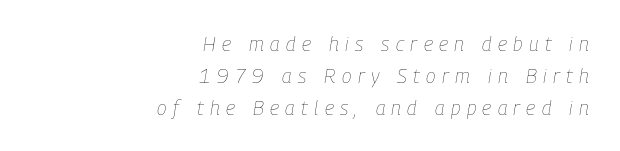
Caption: multi-line text, flush right, ragged left. Leading matches the norm, producing a regular column. Compared with a typical body face, this is equally light or lighter still. Italic: yes, the glyphs are oblique. Clear beneath every line of the passage. The rendering inserts visible extra space after every character.
